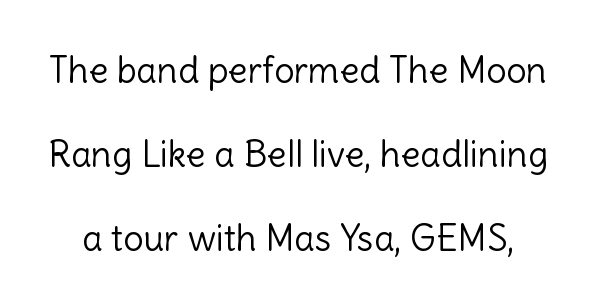
The image shows 36 px light sans-serif type, upright; set loose line spacing (2.33x), normal letter spacing, not underlined; a medium x-height.
